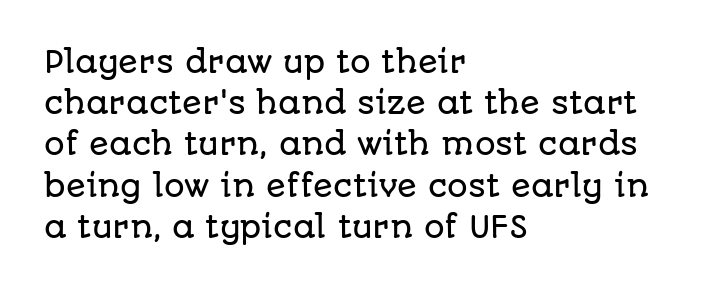
Italic? Not at all — the glyphs are vertical. The area under the type is left untouched. The paragraph has a hard left edge and a soft right edge. The rendering uses natural spacing where letterforms have individual widths. Serif or sans? Sans — the stroke terminals are bare.
